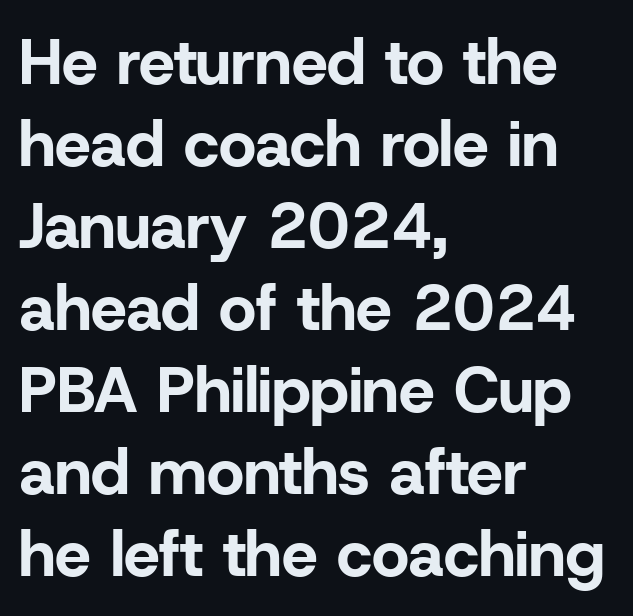
The image shows 64 px bold sans-serif type, upright; set left-aligned, normal line spacing (1.28x), normal letter spacing, not underlined; low stroke contrast and a medium x-height.
